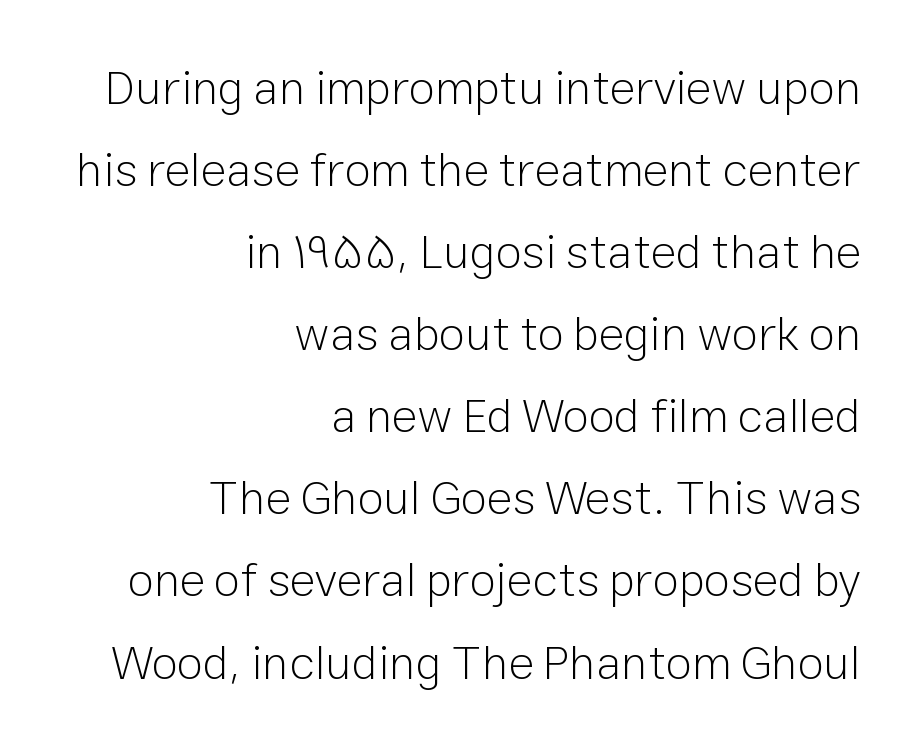
Right-aligned paragraph, ragged on the left. These glyphs show unthickened strokes, regular width or finer. In terms of letterspacing, this is plain default setting. You could not count columns in this text — the font is proportionally spaced. The characters display no serif detailing; their extremities are plain.
